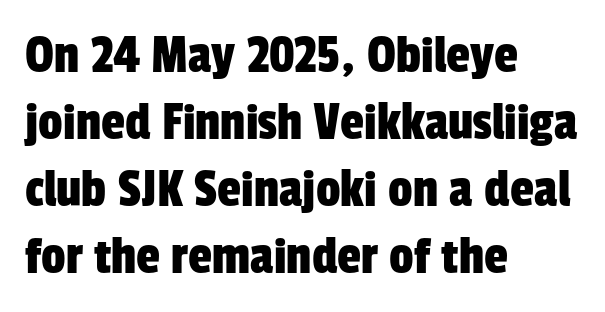
The image shows 54 px condensed sans-serif type; set left-aligned, line spacing 1.24x, normal letter spacing, not underlined; low stroke contrast and a medium x-height.
